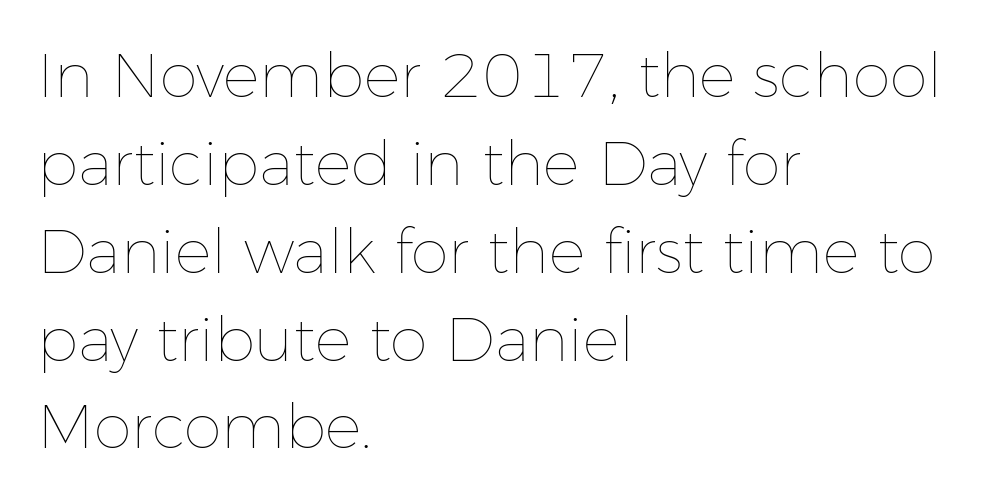
The image shows 61 px thin type, upright; set left-aligned, normal line spacing (1.44x), normal letter spacing, not underlined; low stroke contrast and a medium x-height.
